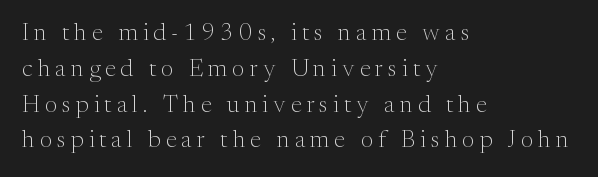
The letterforms sit at book weight or below. Is there much room between lines? A standard amount, neither cramped nor airy. The zone under the glyphs is completely vacant. This sample uses expanded letter spacing, leaving extra air between glyphs.
